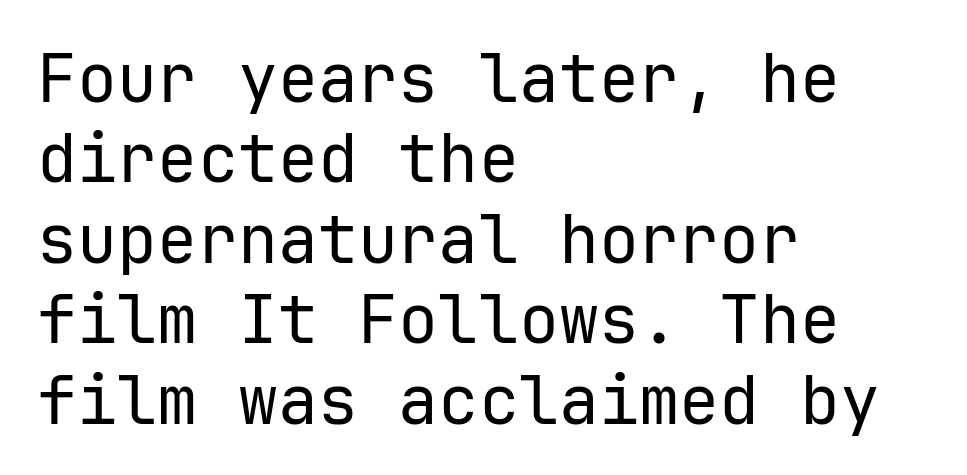
{"serif": "no", "italic": "no", "bold": "no", "weight": "regular", "width": "normal", "stroke_contrast": "low", "x_height": "medium", "underline": "no", "align": "left", "line_spacing_ratio": 1.2, "letter_spacing": "normal", "letter_spacing_em": 0.0, "glyph_px": 67}
